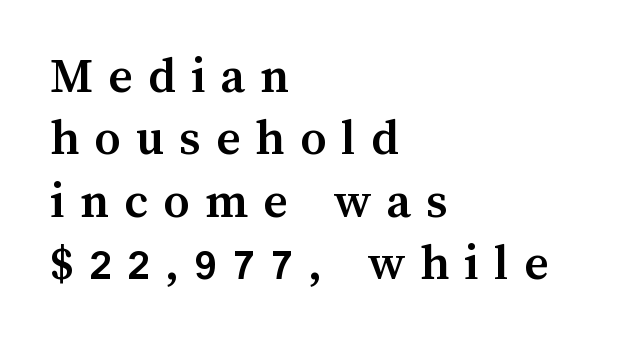
Q: Is the text bold? A: Yes.
Q: Is the text italic (slanted)? A: No, it is upright.
Q: Is the text underlined? A: No.
Q: How is the paragraph aligned? A: Left-aligned.
Q: Is the spacing between letters normal or unusually wide? A: Unusually wide.
Q: Width (condensed, normal, or wide)? A: Normal.
Q: Stroke contrast? A: Medium.
Q: x-height? A: Medium.
Q: Monospaced? A: No.
